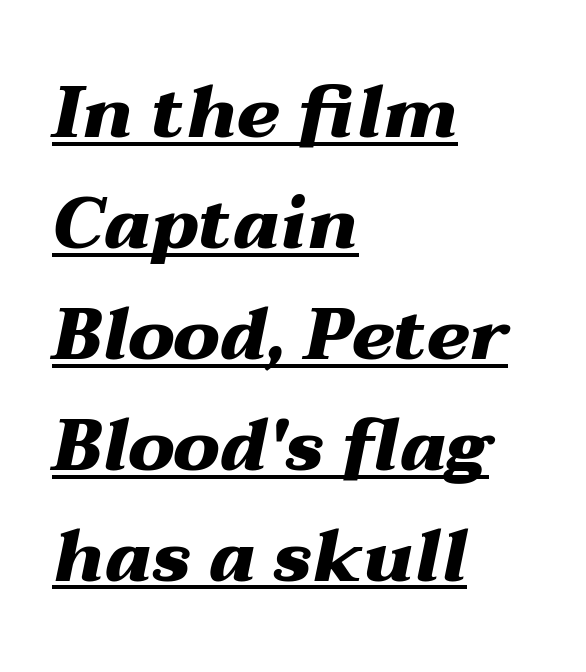
The image shows 72 px heavy, wide type, italic (leaning right); set left-aligned, normal line spacing (1.54x), normal letter spacing, underlined; medium stroke contrast and a medium x-height.
